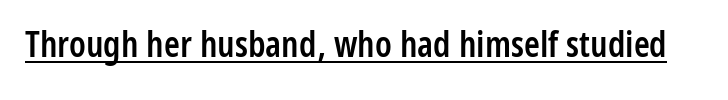
{"serif": "no", "italic": "no", "bold": "semi", "weight": "semibold", "width": "condensed", "stroke_contrast": "low", "x_height": "medium", "monospaced": "no", "underline": "yes", "letter_spacing": "normal", "letter_spacing_em": 0.0, "glyph_px": 36}
